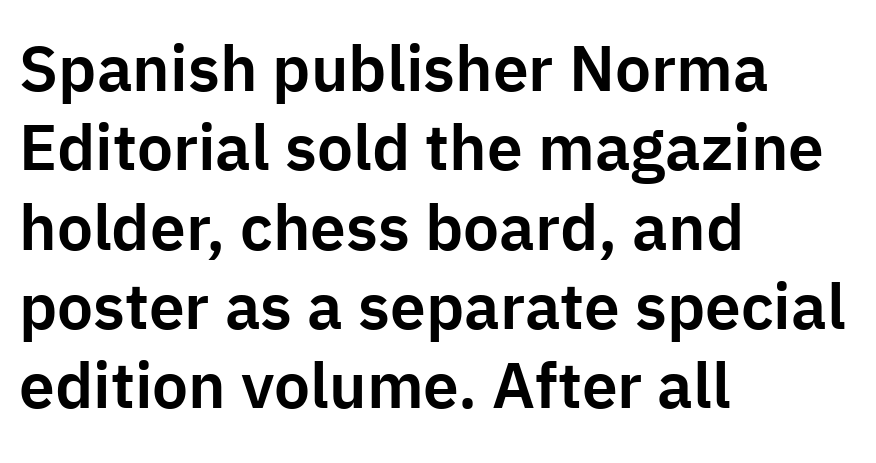
Clear beneath every line of the passage. The letters stand straight up with perfectly vertical stems. Letterform terminals end flat and unadorned throughout the passage. Glyph-to-glyph distance matches everyday printed text. Leftover space on each line is placed entirely after the last word.
